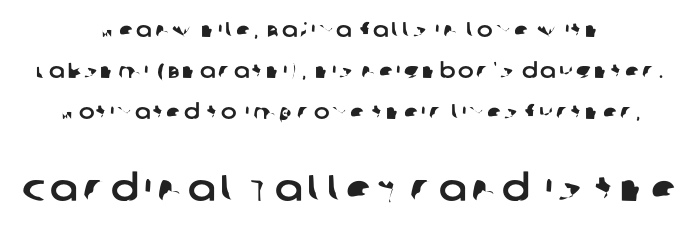
Q: Is the typeface a serif or a sans-serif typeface? A: Sans-serif.
Q: Is the text underlined? A: No.
Q: How is the paragraph aligned? A: Centered.
Q: Is the spacing between lines tight, normal or loose? A: Loose.
Q: Which block of text is set in a larger size, the first (top) or the second (bottom)? A: The second (bottom) one.
Q: Width (condensed, normal, or wide)? A: Normal.
Q: Stroke contrast? A: Low.
Q: x-height? A: Large.
Q: Monospaced? A: No.
